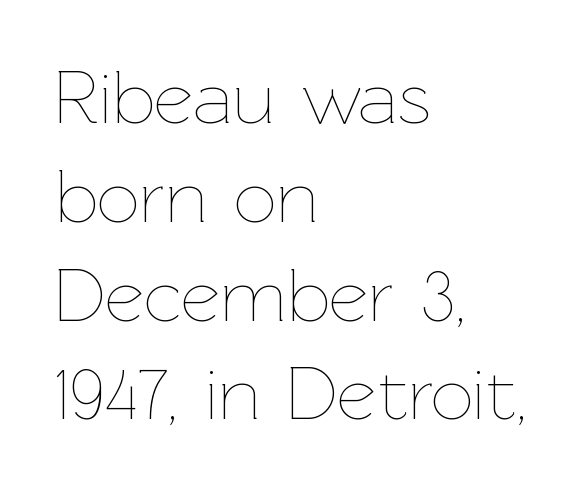
Q: Is the text bold? A: No.
Q: Is the text italic (slanted)? A: No, it is upright.
Q: Is the text underlined? A: No.
Q: How is the paragraph aligned? A: Left-aligned.
Q: Is the spacing between letters normal or unusually wide? A: Normal.
Q: Is the spacing between lines tight, normal or loose? A: Normal.
Q: Width (condensed, normal, or wide)? A: Normal.
Q: Stroke contrast? A: Low.
Q: x-height? A: Medium.
Q: Monospaced? A: No.
